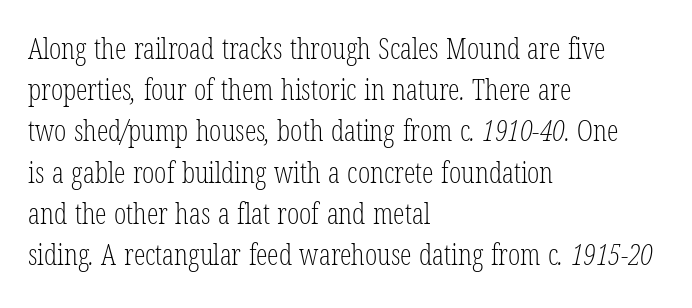
{"serif": "yes", "bold": "no", "weight": "light", "width": "condensed", "stroke_contrast": "low", "x_height": "medium", "monospaced": "no", "underline": "no", "align": "left", "line_spacing": "normal", "line_spacing_ratio": 1.42, "letter_spacing": "normal", "letter_spacing_em": 0.0, "glyph_px": 29}
